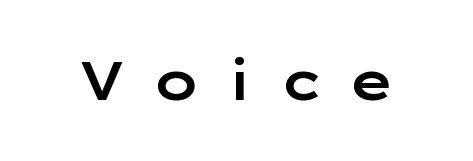
There is plenty of visible air inserted between adjacent glyphs. Does the type have serifs? No, each stem ends abruptly. The rendering uses natural spacing where letterforms have individual widths. The string is rendered with underlining switched off.
